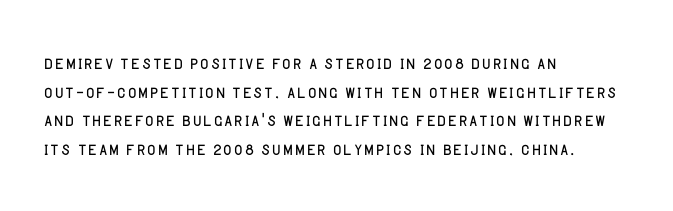
{"italic": "no", "bold": "no", "underline": "no", "align": "left", "line_spacing": "normal", "line_spacing_ratio": 1.25, "letter_spacing": "normal", "letter_spacing_em": 0.0, "glyph_px": 23}
